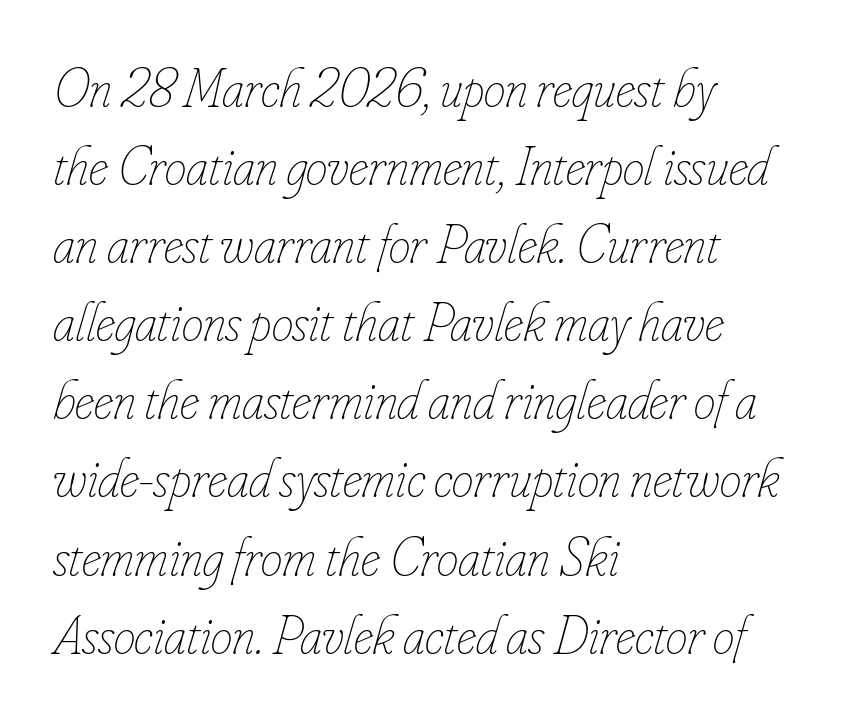
Q: Is the text bold? A: No.
Q: Is the text italic (slanted)? A: Yes, it leans right by about 16 degrees.
Q: Is the text underlined? A: No.
Q: How is the paragraph aligned? A: Left-aligned.
Q: Is the spacing between letters normal or unusually wide? A: Normal.
Q: Is the spacing between lines tight, normal or loose? A: Normal.
Q: Width (condensed, normal, or wide)? A: Condensed.
Q: Stroke contrast? A: Low.
Q: x-height? A: Small.
Q: Monospaced? A: No.
